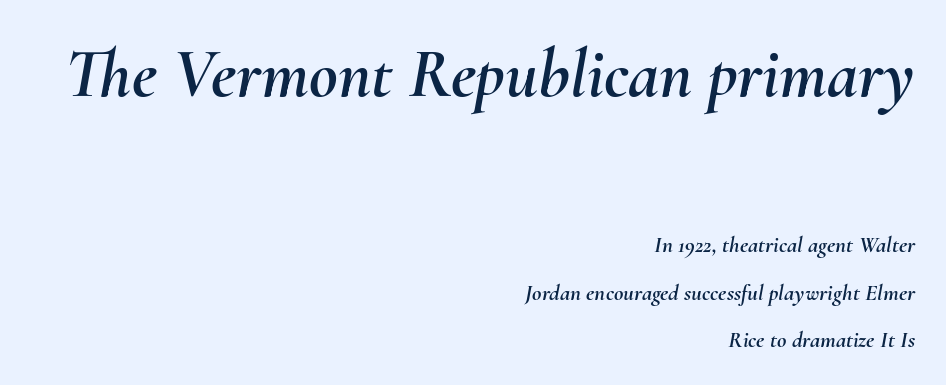
In terms of posture, this sample is oblique. Between these two stacked blocks, the higher one wins on size. You could not count columns in this text — the font is proportionally spaced. The letters sit at their default tracking, neither squeezed nor spread.
